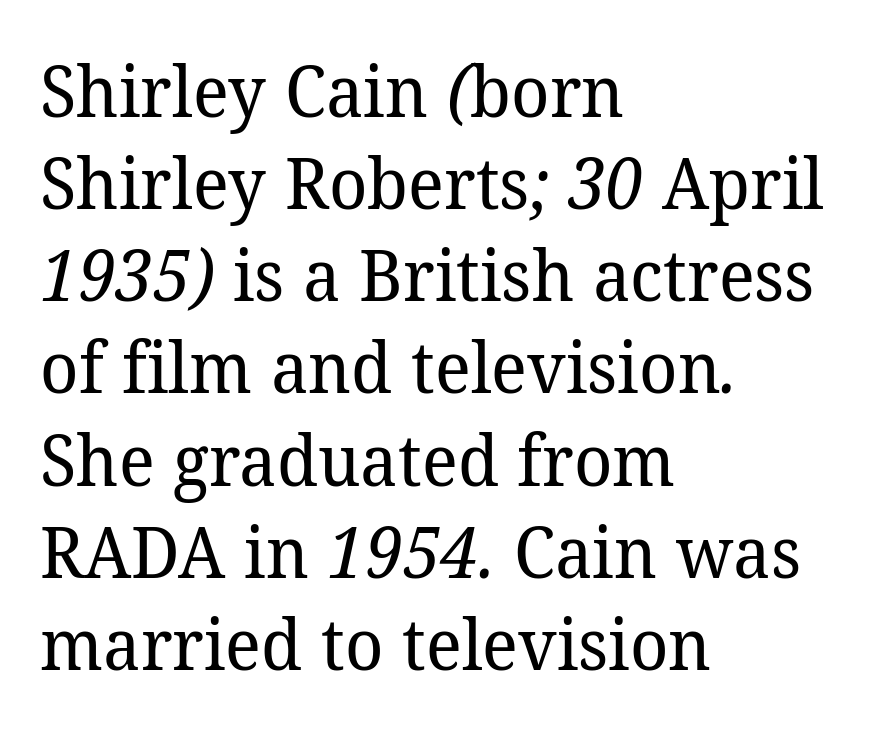
The image shows 72 px regular-weight serif type; set left-aligned, normal line spacing (1.28x), normal letter spacing, not underlined; low stroke contrast and a medium x-height.
